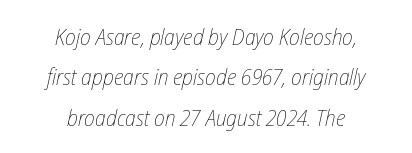
Stroke mass is kept to a normal reading level or below. The letters sit at their default tracking, neither squeezed nor spread. Caption: multi-line text, centered on the measure. In terms of posture, this sample is oblique. Descender tails drop into unmarked territory.
